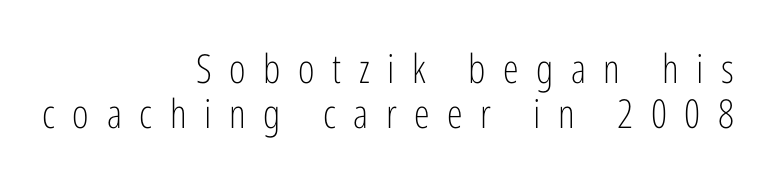
Each letter keeps its own natural width here, so spacing adapts to shape. The line texture is sparse and dotted thanks to wide tracking. Notice how the passage keeps a crisp vertical edge on the right only. Font category for this specimen: sans-serif. Any mark beneath the type? The region is blank.
